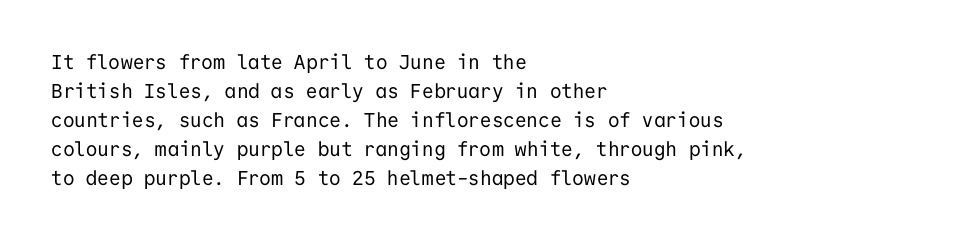
Beneath every word, the page is bare. Stems here are at most as thick as an everyday book face. When letters stand straight like this, we call the style roman or upright. This rendering leaves character spacing at its baseline value. The rendering uses a moderate line-height, typical for paragraphs.
